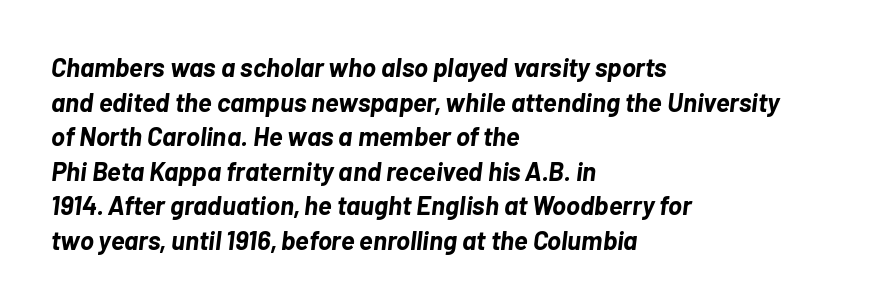
Casual observation: everything's shoved over to the left. Students, observe: this is what conventionally led text looks like. The face used here is rendered with its standard letterfit. Pretty heavy lettering here — definitely bold. The specimen omits any rule beneath the text block's lines. These lines were composed using italics.
